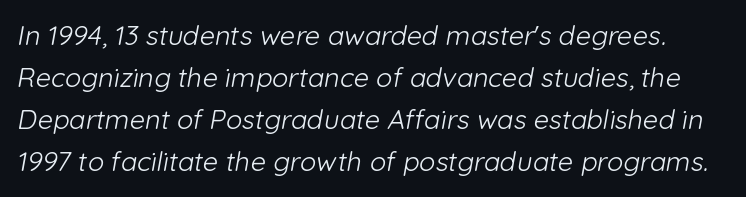
Q: Is the text bold? A: No.
Q: Is the text underlined? A: No.
Q: Is the spacing between letters normal or unusually wide? A: Normal.
Q: Is the spacing between lines tight, normal or loose? A: Normal.
